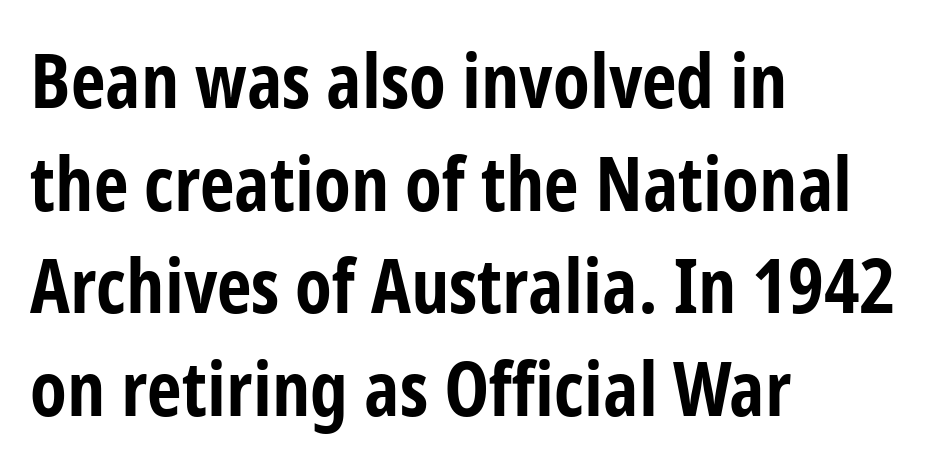
Q: Is the text bold? A: Yes.
Q: Is the text italic (slanted)? A: No, it is upright.
Q: Is the typeface a serif or a sans-serif typeface? A: Sans-serif.
Q: Is the text underlined? A: No.
Q: How is the paragraph aligned? A: Left-aligned.
Q: Is the spacing between letters normal or unusually wide? A: Normal.
Q: Is the spacing between lines tight, normal or loose? A: Normal.
Q: Width (condensed, normal, or wide)? A: Condensed.
Q: Stroke contrast? A: Low.
Q: x-height? A: Medium.
Q: Monospaced? A: No.
